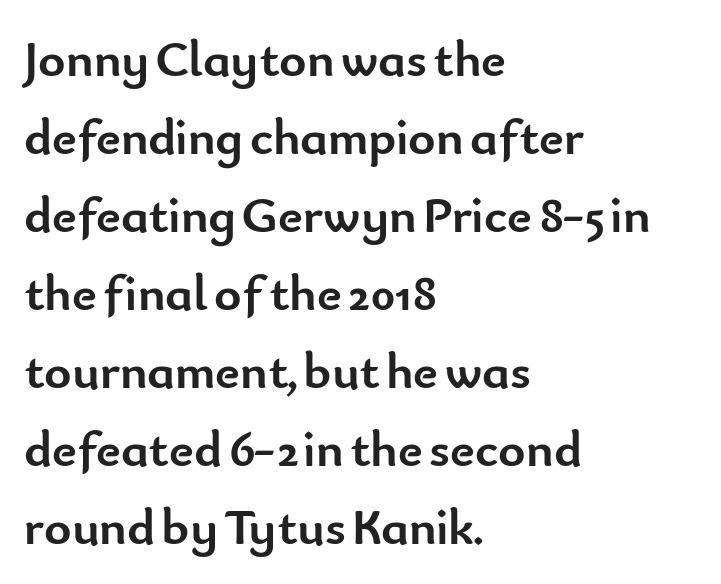
The image shows 52 px semibold sans-serif type, upright; set left-aligned, normal line spacing (1.5x), normal letter spacing, not underlined; low stroke contrast and a small x-height.
